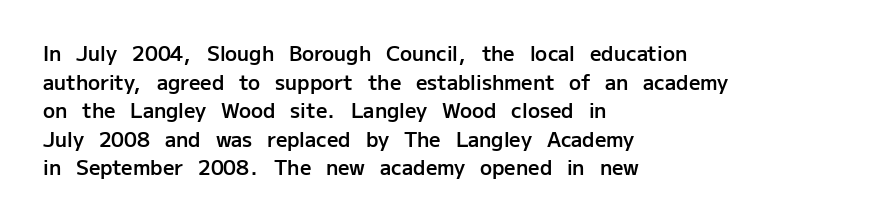
The image shows 20 px text type, upright; set left-aligned, normal line spacing (1.43x), normal letter spacing, not underlined.
